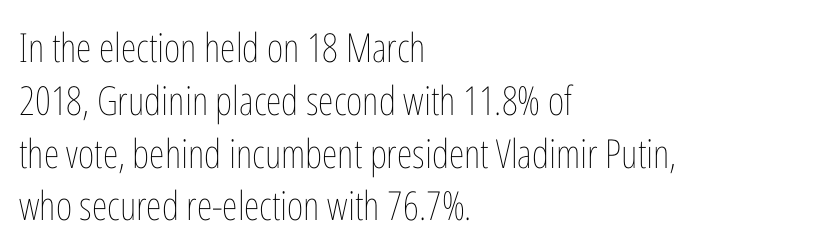
Nope, not italic — everything's standing straight. Is this a heavy cut? Hardly; it is regular or lighter. Look at the tracking — it's just the regular setting, nothing added. Which margin do the lines hug? The left one — the right edge is uneven. One glance says typical: line gaps are just what's usual. Varying glyph widths throughout — classic text-font behaviour.
